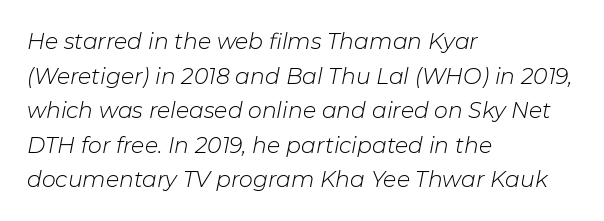
Q: Is the text bold? A: No.
Q: Is the text italic (slanted)? A: Yes, it leans right by about 11 degrees.
Q: Is the text underlined? A: No.
Q: How is the paragraph aligned? A: Left-aligned.
Q: Is the spacing between letters normal or unusually wide? A: Normal.
Q: Is the spacing between lines tight, normal or loose? A: Normal.
